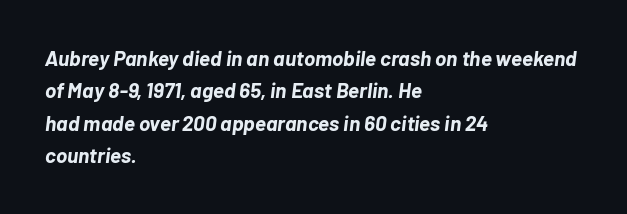
Quick note: italic. The sample has been set heavy, in full bold. Does extra space separate the letters? No, they use regular spacing. This block has exactly the height ordinary leading produces. If you drew a ruler down the left edge, every line would touch it. Has an underline been added? It has not.
